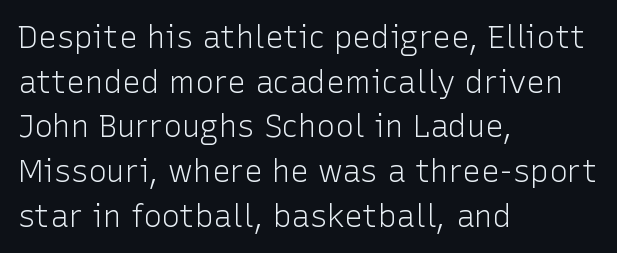
Q: Is the text bold? A: No.
Q: Is the text italic (slanted)? A: No, it is upright.
Q: Is the typeface a serif or a sans-serif typeface? A: Sans-serif.
Q: Is the text underlined? A: No.
Q: How is the paragraph aligned? A: Left-aligned.
Q: Is the spacing between letters normal or unusually wide? A: Normal.
Q: Is the spacing between lines tight, normal or loose? A: Normal.
Q: Width (condensed, normal, or wide)? A: Normal.
Q: Stroke contrast? A: Low.
Q: x-height? A: Medium.
Q: Monospaced? A: No.
